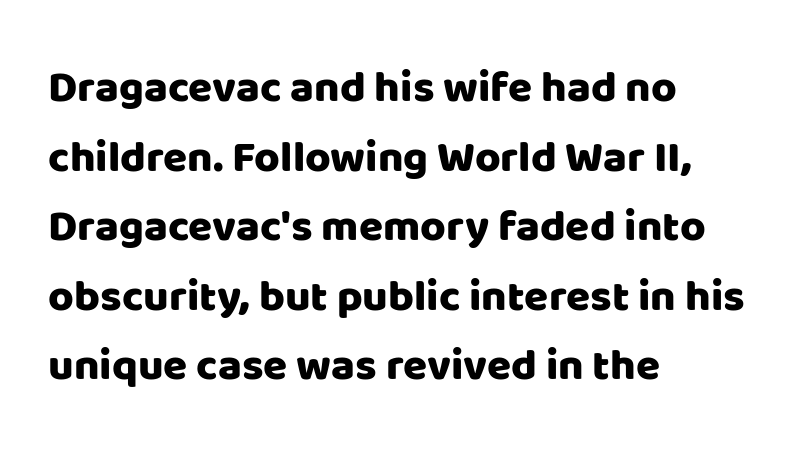
Q: Is the text italic (slanted)? A: No, it is upright.
Q: Is the typeface a serif or a sans-serif typeface? A: Sans-serif.
Q: Is the text underlined? A: No.
Q: How is the paragraph aligned? A: Left-aligned.
Q: Is the spacing between letters normal or unusually wide? A: Normal.
Q: Is the spacing between lines tight, normal or loose? A: Normal.
Q: Width (condensed, normal, or wide)? A: Normal.
Q: Stroke contrast? A: Low.
Q: x-height? A: Large.
Q: Monospaced? A: No.
